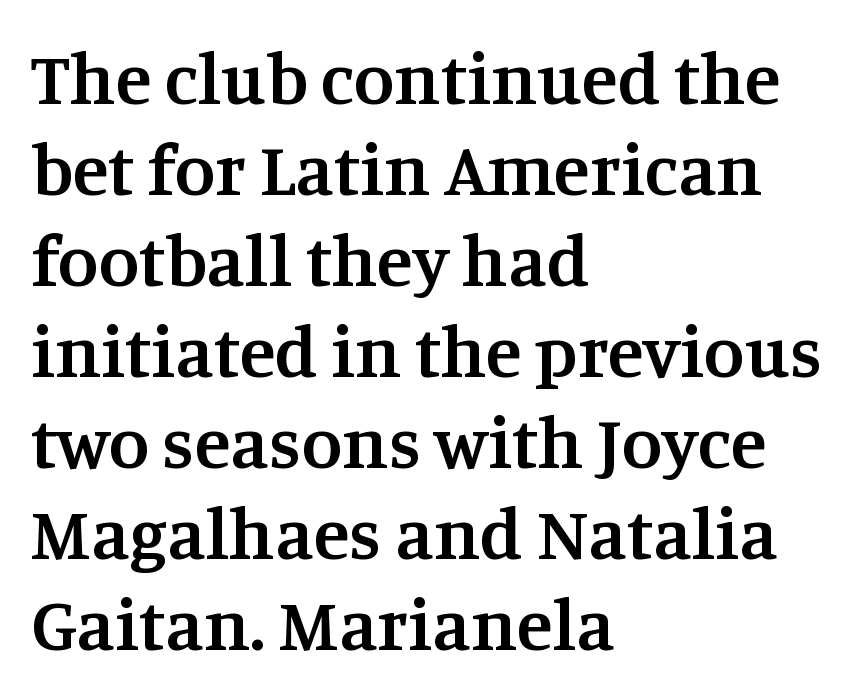
{"serif": "yes", "italic": "no", "bold": "semi", "weight": "semibold", "width": "normal", "stroke_contrast": "medium", "x_height": "large", "monospaced": "no", "underline": "no", "align": "left", "line_spacing_ratio": 1.23, "letter_spacing": "normal", "letter_spacing_em": 0.0, "glyph_px": 74}
